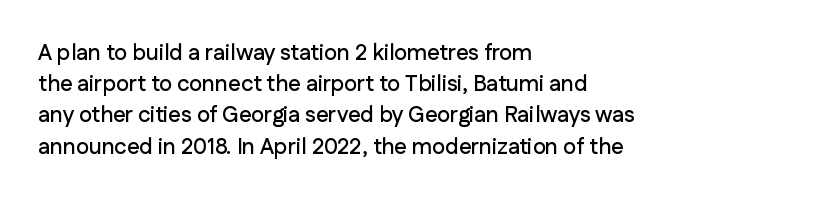
The image shows 22 px text type, upright; set left-aligned, normal line spacing (1.42x), normal letter spacing, not underlined.
